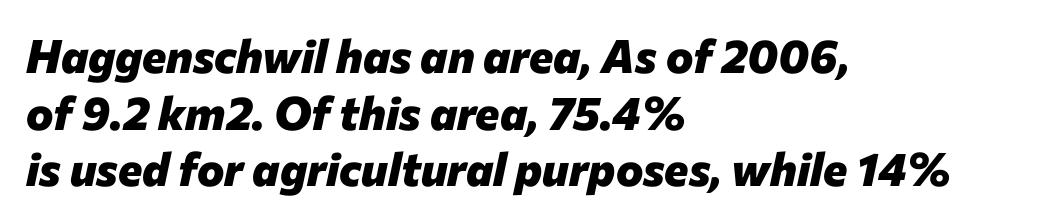
The image shows 46 px heavy type, italic (leaning right); set left-aligned, line spacing 1.23x, normal letter spacing, not underlined; low stroke contrast and a medium x-height.
